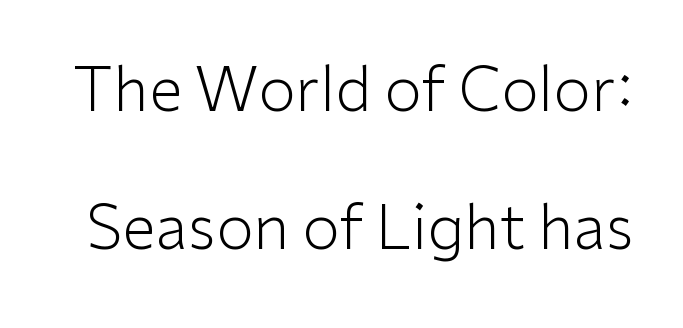
{"serif": "no", "italic": "no", "bold": "no", "weight": "light", "width": "normal", "stroke_contrast": "low", "x_height": "medium", "monospaced": "no", "underline": "no", "line_spacing": "loose", "line_spacing_ratio": 2.27, "letter_spacing": "normal", "letter_spacing_em": 0.0, "glyph_px": 61}
